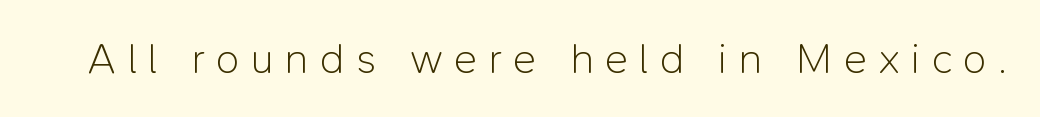
{"serif": "no", "italic": "no", "bold": "no", "weight": "light", "width": "normal", "stroke_contrast": "low", "x_height": "medium", "monospaced": "no", "underline": "no", "letter_spacing": "wide", "letter_spacing_em": 0.27, "glyph_px": 43}
